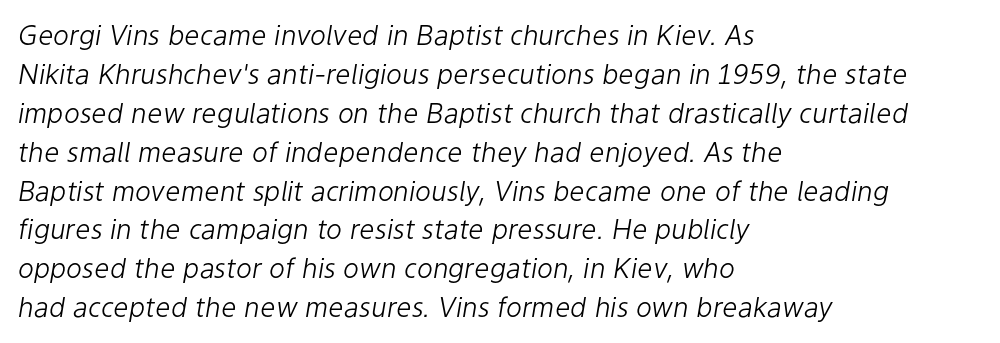
{"italic": "yes", "lean": "right", "slant_degrees": 9, "bold": "no", "underline": "no", "align": "left", "line_spacing": "normal", "line_spacing_ratio": 1.44, "letter_spacing": "normal", "letter_spacing_em": 0.0, "glyph_px": 27}
